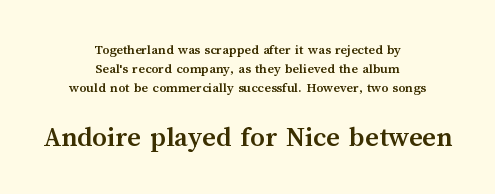
The image shows 29 px semibold type, upright; set centered, normal line spacing (1.35x), normal letter spacing, not underlined; the second (bottom) block is 2.07x larger; medium stroke contrast and a medium x-height.
